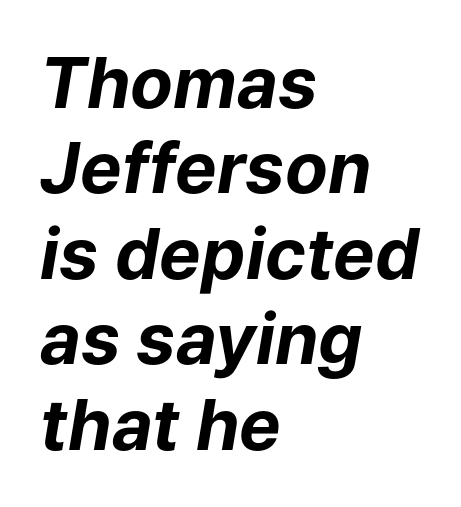
Each letter keeps its own natural width here, so spacing adapts to shape. The glyphs are unaccompanied by any horizontal stroke below them. Chunky letters — that's bold for sure. Short and long lines alike share a common starting point at left.
